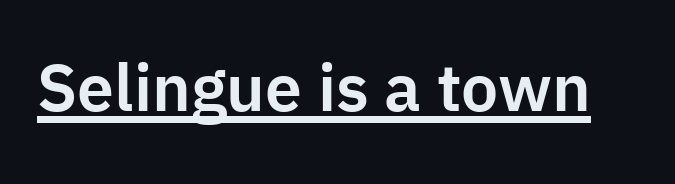
The image shows 66 px sans-serif type, upright; set normal letter spacing, underlined; low stroke contrast and a medium x-height.
